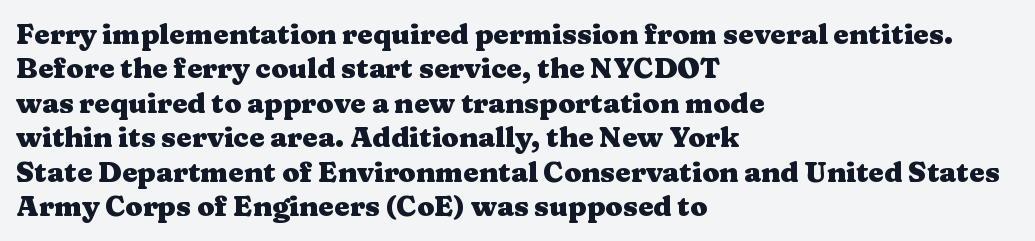
{"serif": "yes", "italic": "no", "bold": "yes", "weight": "heavy", "width": "wide", "stroke_contrast": "medium", "x_height": "medium", "monospaced": "no", "underline": "no", "align": "left", "line_spacing_ratio": 1.23, "letter_spacing": "normal", "letter_spacing_em": 0.0, "glyph_px": 28}
